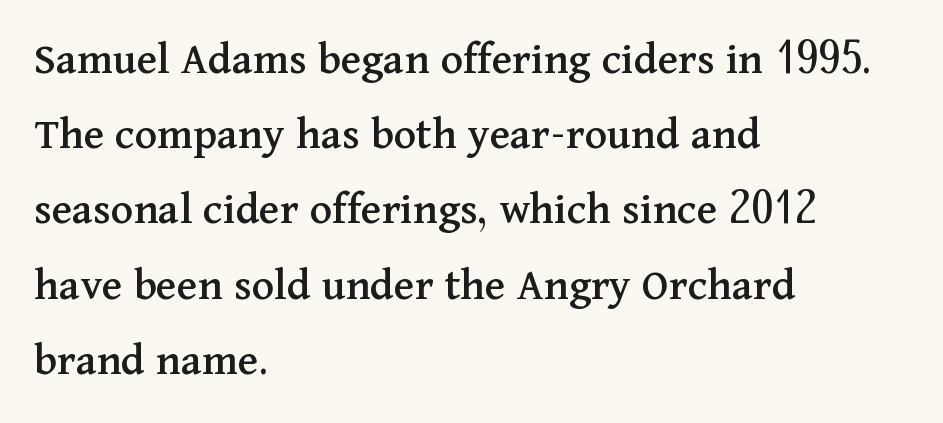
The image shows 47 px serif type, upright; set left-aligned, normal line spacing (1.6x), normal letter spacing, not underlined; medium stroke contrast and a medium x-height.
